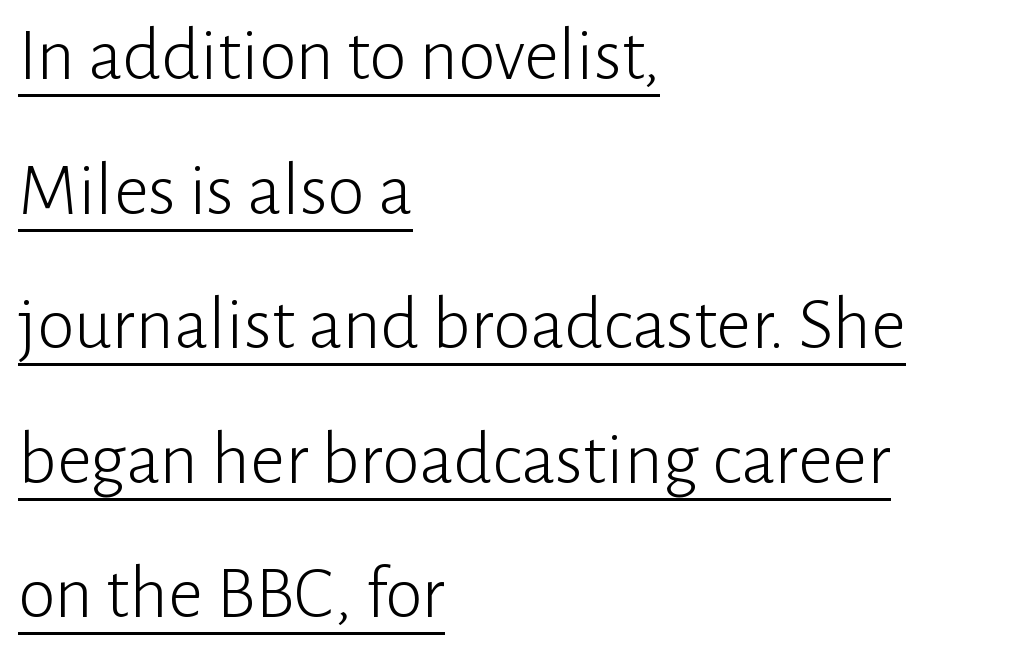
{"serif": "no", "italic": "no", "bold": "no", "weight": "light", "width": "normal", "stroke_contrast": "low", "x_height": "medium", "monospaced": "no", "underline": "yes", "align": "left", "line_spacing_ratio": 1.77, "letter_spacing": "normal", "letter_spacing_em": 0.0, "glyph_px": 76}
